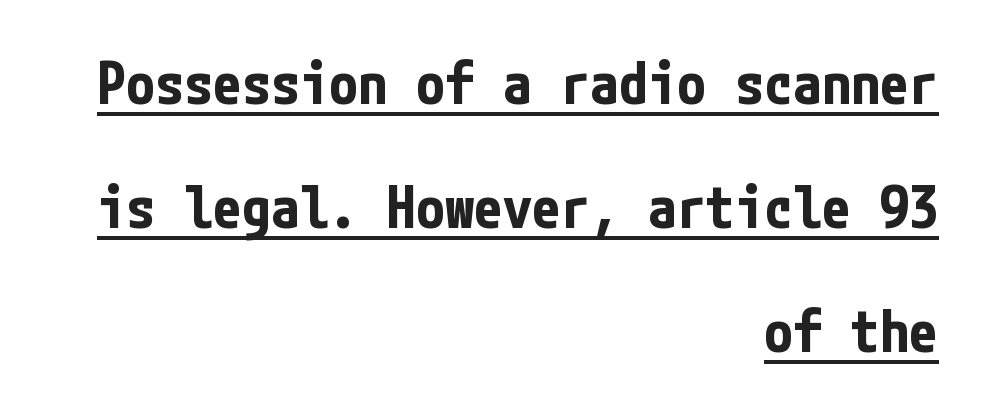
{"serif": "no", "italic": "no", "bold": "yes", "weight": "bold", "width": "condensed", "stroke_contrast": "low", "x_height": "medium", "underline": "yes", "align": "right", "line_spacing": "loose", "line_spacing_ratio": 2.14, "letter_spacing": "normal", "letter_spacing_em": 0.0, "glyph_px": 58}
